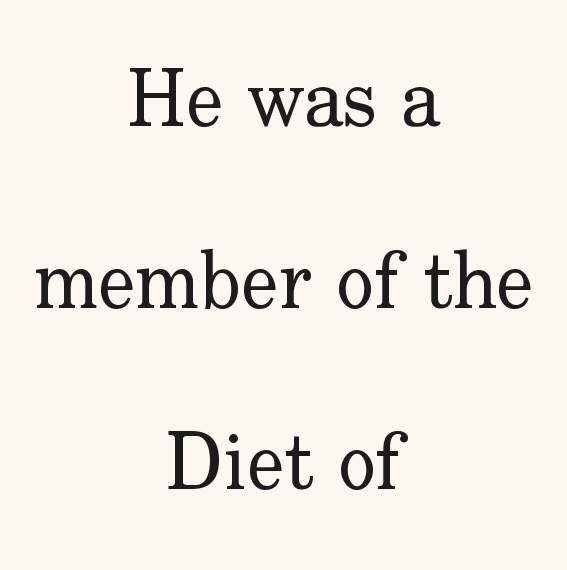
The image shows 79 px regular-weight serif type, upright; set centered, loose line spacing (2.3x), normal letter spacing, not underlined; low stroke contrast and a small x-height.
